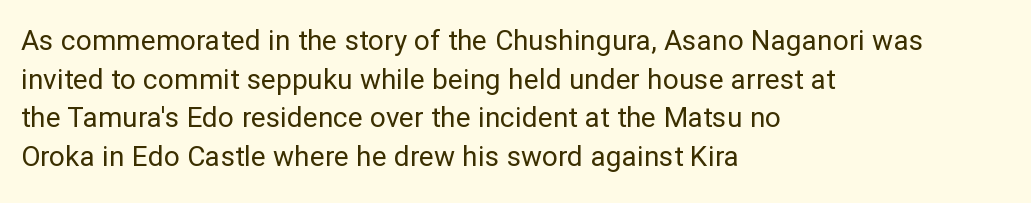
Q: Is the text bold? A: No.
Q: Is the text italic (slanted)? A: No, it is upright.
Q: Is the typeface a serif or a sans-serif typeface? A: Sans-serif.
Q: Is the text underlined? A: No.
Q: How is the paragraph aligned? A: Left-aligned.
Q: Is the spacing between letters normal or unusually wide? A: Normal.
Q: Is the spacing between lines tight, normal or loose? A: Normal.
Q: Width (condensed, normal, or wide)? A: Normal.
Q: Stroke contrast? A: Low.
Q: x-height? A: Medium.
Q: Monospaced? A: No.
